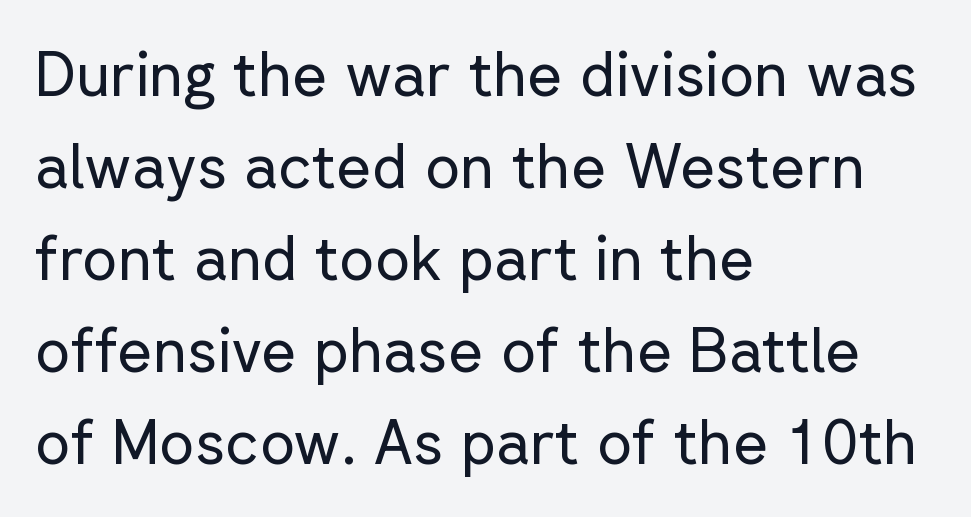
The image shows 61 px regular-weight sans-serif type, upright; set left-aligned, normal line spacing (1.51x), normal letter spacing, not underlined; low stroke contrast and a medium x-height.
